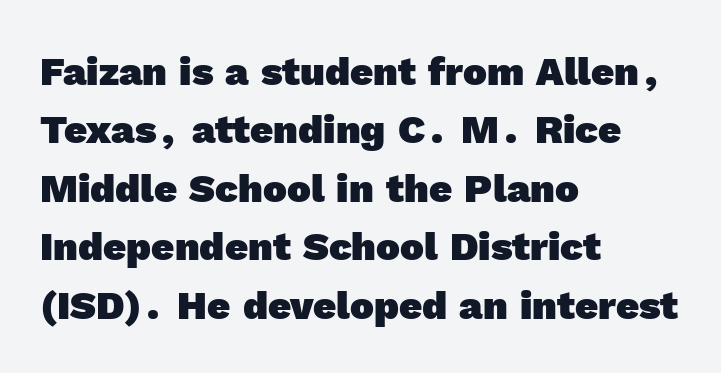
The image shows 40 px heavy sans-serif type; set left-aligned, normal line spacing (1.46x), normal letter spacing, not underlined; a medium x-height.
